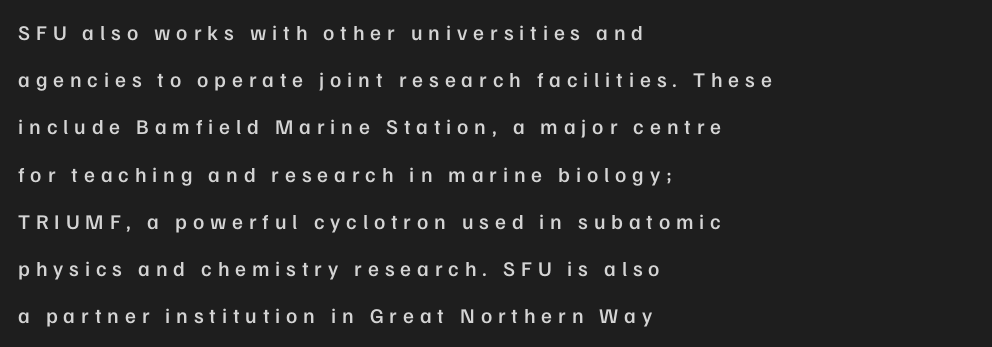
{"italic": "no", "bold": "semi", "underline": "no", "align": "left", "line_spacing": "loose", "line_spacing_ratio": 2.25, "letter_spacing": "wide", "letter_spacing_em": 0.28, "glyph_px": 21}
